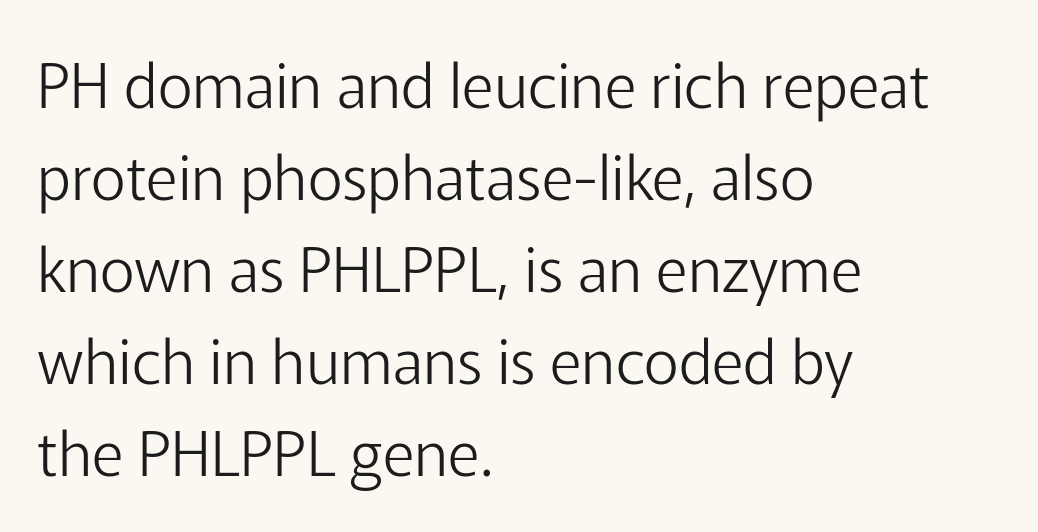
{"serif": "no", "italic": "no", "bold": "no", "weight": "light", "width": "normal", "stroke_contrast": "low", "x_height": "medium", "monospaced": "no", "underline": "no", "align": "left", "line_spacing": "normal", "line_spacing_ratio": 1.51, "letter_spacing": "normal", "letter_spacing_em": 0.0, "glyph_px": 61}
